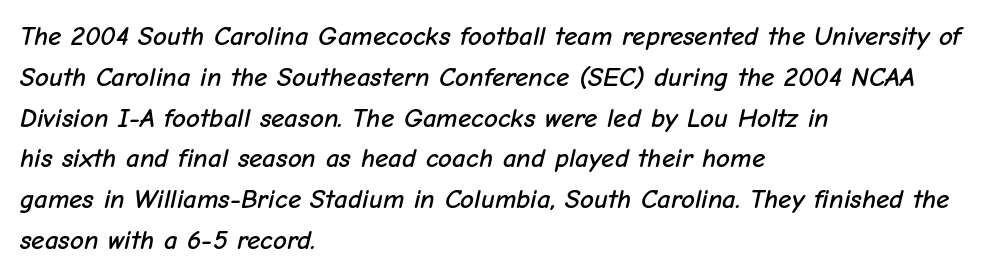
Q: Is the text italic (slanted)? A: Yes, it leans right by about 12 degrees.
Q: Is the text underlined? A: No.
Q: How is the paragraph aligned? A: Left-aligned.
Q: Is the spacing between letters normal or unusually wide? A: Normal.
Q: Is the spacing between lines tight, normal or loose? A: Normal.
